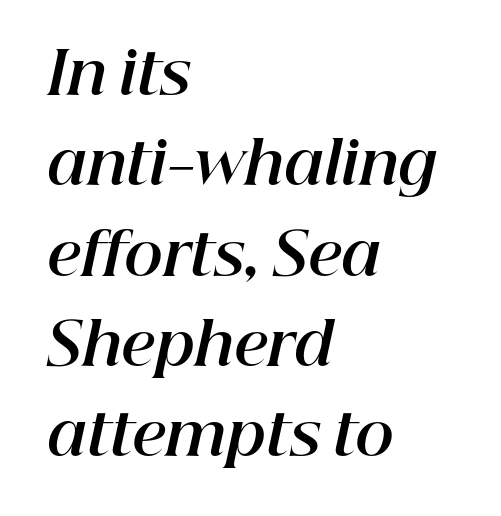
This sample keeps an unexceptional amount of space between lines. The typography opts for an oblique posture over an upright one. Heavy, bold letterforms. Alignment: flush left. A bare baseline throughout the passage. Varying glyph widths throughout — classic text-font behaviour.
